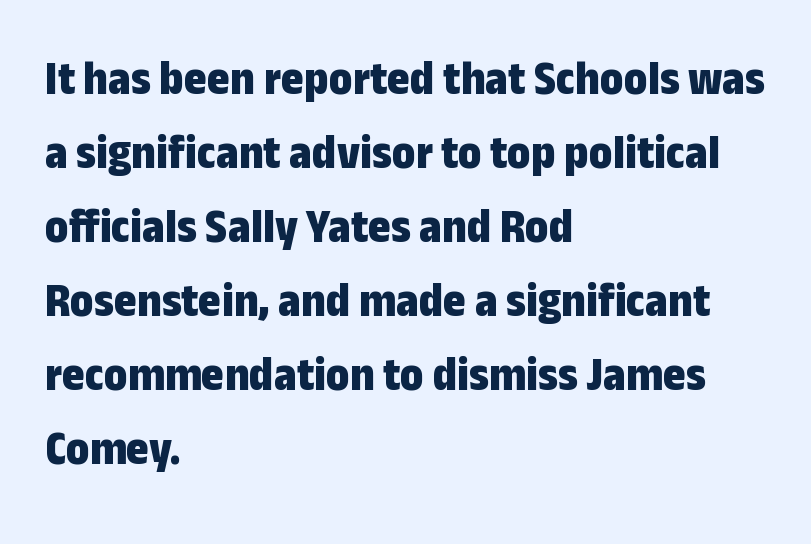
Successive baselines arrive at the customary interval. Proportional: the letters do not fall into vertical columns. Type without underlining. Alignment: flush left.
